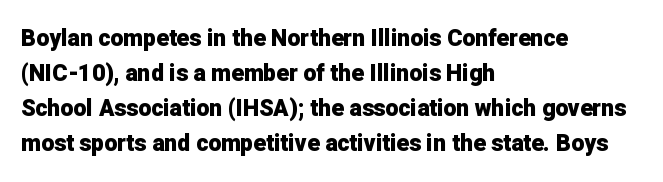
A normal amount of white space separates one row of letters from the next. The lines in this sample share a left origin and differ only in where they stop. Characters follow at the spacing the type designer built in. In terms of weight, the rendering is a true, heavy bold.
